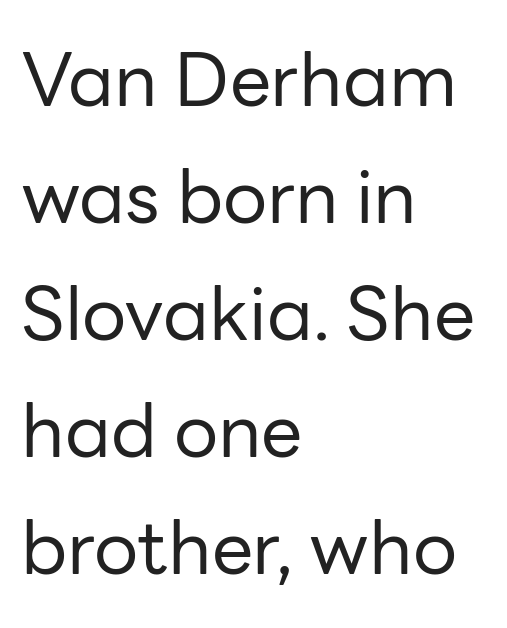
The image shows 74 px regular-weight sans-serif type, upright; set left-aligned, normal line spacing (1.58x), normal letter spacing, not underlined; low stroke contrast and a medium x-height.
